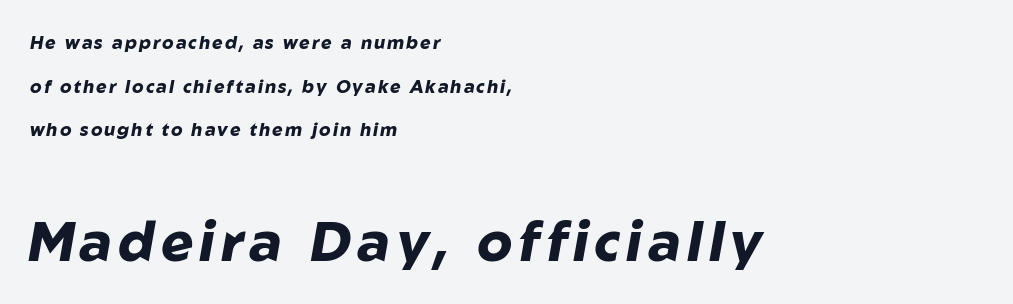
Q: Is the text bold? A: Yes.
Q: Is the text italic (slanted)? A: Yes, it leans right by about 10 degrees.
Q: Is the text underlined? A: No.
Q: How is the paragraph aligned? A: Left-aligned.
Q: Is the spacing between lines tight, normal or loose? A: Loose.
Q: Which block of text is set in a larger size, the first (top) or the second (bottom)? A: The second (bottom) one.
Q: Width (condensed, normal, or wide)? A: Normal.
Q: Stroke contrast? A: Low.
Q: x-height? A: Medium.
Q: Monospaced? A: No.
